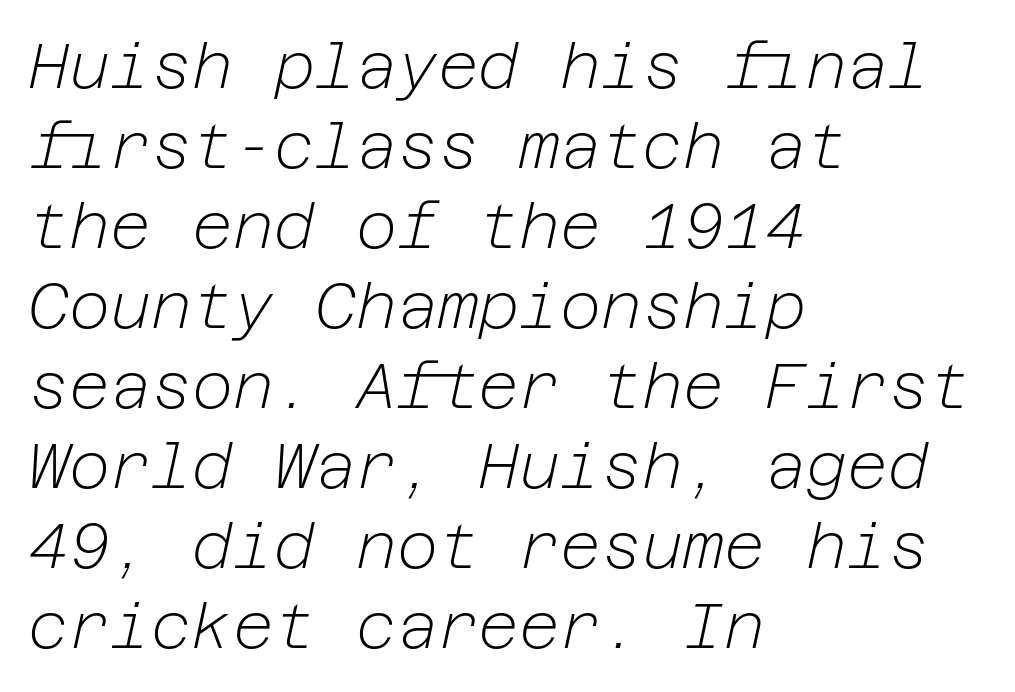
{"italic": "yes", "lean": "right", "slant_degrees": 12, "bold": "no", "weight": "light", "width": "normal", "stroke_contrast": "low", "x_height": "medium", "underline": "no", "align": "left", "line_spacing": "normal", "line_spacing_ratio": 1.27, "letter_spacing": "normal", "letter_spacing_em": 0.0, "glyph_px": 63}
